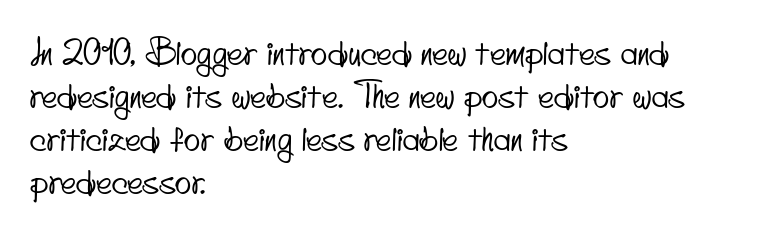
The image shows 34 px condensed sans-serif type; set left-aligned, normal line spacing (1.26x), normal letter spacing, not underlined; low stroke contrast and a small x-height.
